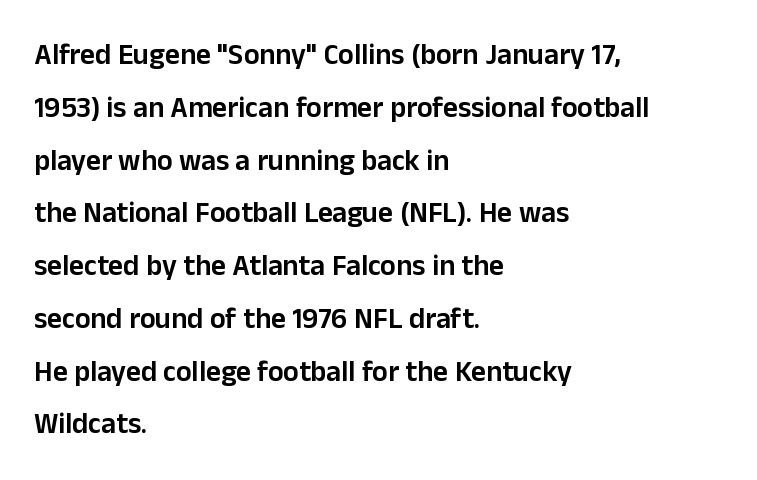
Weight: semibold (demi). Unlike italic type, these characters show no tilt at all. The face used here is proportionally spaced, like ordinary book or web type. This sample uses plain, unmodified letter spacing.
